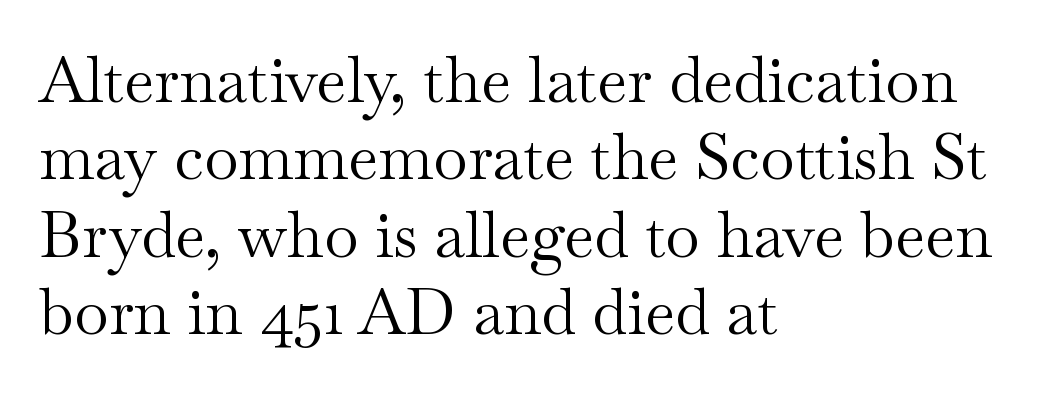
{"serif": "yes", "italic": "no", "bold": "no", "weight": "regular", "width": "wide", "stroke_contrast": "medium", "x_height": "small", "monospaced": "no", "underline": "no", "align": "left", "line_spacing_ratio": 1.23, "letter_spacing": "normal", "letter_spacing_em": 0.0, "glyph_px": 63}
